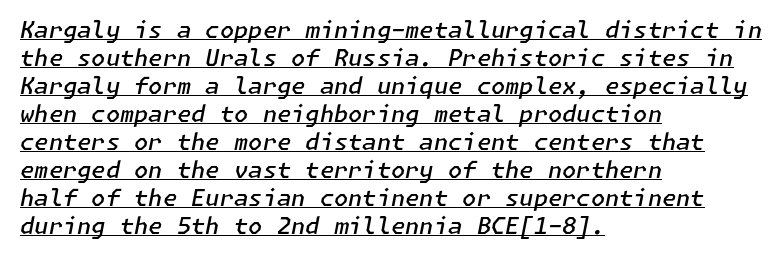
Q: Is the text bold? A: Semi-bold.
Q: Is the text italic (slanted)? A: Yes, it leans right by about 11 degrees.
Q: Is the text underlined? A: Yes.
Q: How is the paragraph aligned? A: Left-aligned.
Q: Is the spacing between letters normal or unusually wide? A: Normal.
